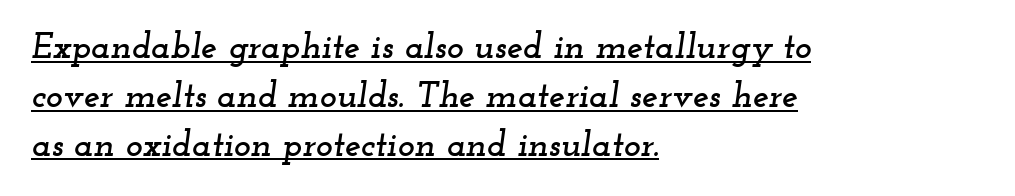
A normal amount of white space separates one row of letters from the next. Do the characters align in a grid? No, the font is proportional. The face used here has a pronounced slope to its letters. Little horizontal feet cap the strokes, marking this as serif type.
